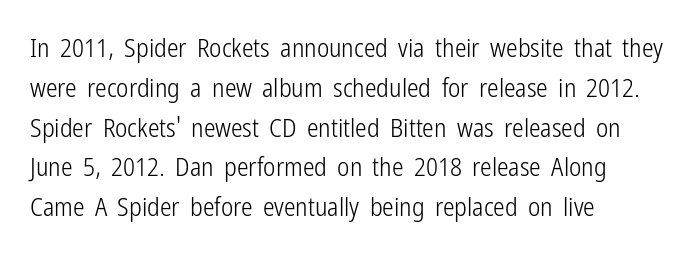
Nobody touched the tracking dial on this one. Line starts are locked; line ends wander. The block of text has a typical density, with ordinary space between rows. The glyphs are unaccompanied by any horizontal stroke below them. Notice how the stems are strictly vertical — no italics here. These glyphs show unthickened strokes, regular width or finer.
